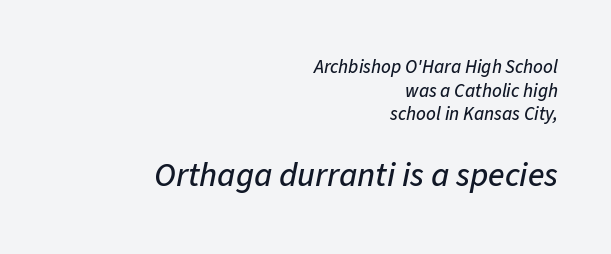
The image shows 34 px text type, italic (leaning right); set right-aligned, normal line spacing (1.25x), normal letter spacing, not underlined; the second (bottom) block is 1.79x larger; low stroke contrast and a medium x-height.
